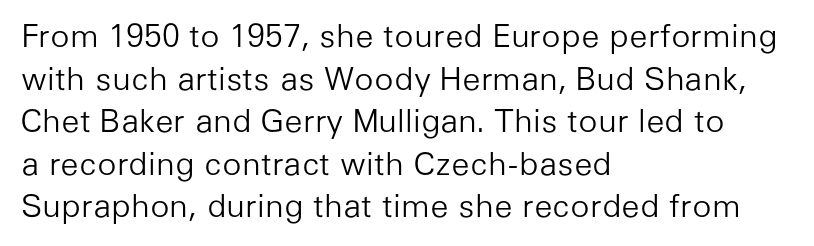
{"serif": "no", "italic": "no", "bold": "no", "weight": "light", "width": "normal", "stroke_contrast": "low", "x_height": "medium", "monospaced": "no", "underline": "no", "align": "left", "line_spacing": "normal", "line_spacing_ratio": 1.33, "letter_spacing": "normal", "letter_spacing_em": 0.0, "glyph_px": 32}
